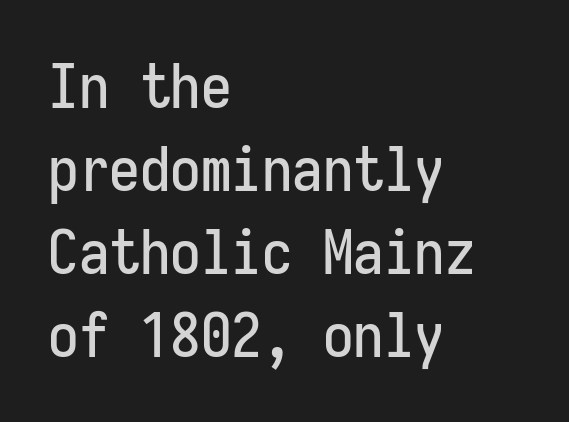
The image shows 61 px condensed sans-serif type, upright, monospaced; set left-aligned, normal line spacing (1.36x), normal letter spacing, not underlined; low stroke contrast and a medium x-height.
